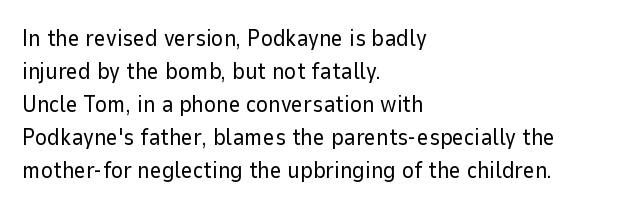
Q: Is the text bold? A: No.
Q: Is the text italic (slanted)? A: No, it is upright.
Q: Is the text underlined? A: No.
Q: How is the paragraph aligned? A: Left-aligned.
Q: Is the spacing between letters normal or unusually wide? A: Normal.
Q: Is the spacing between lines tight, normal or loose? A: Normal.
